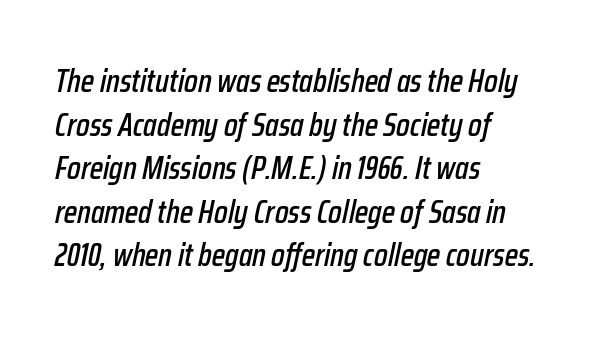
{"italic": "yes", "lean": "right", "slant_degrees": 12, "width": "condensed", "stroke_contrast": "low", "x_height": "medium", "monospaced": "no", "underline": "no", "align": "left", "line_spacing": "normal", "line_spacing_ratio": 1.36, "letter_spacing": "normal", "letter_spacing_em": 0.0, "glyph_px": 32}
